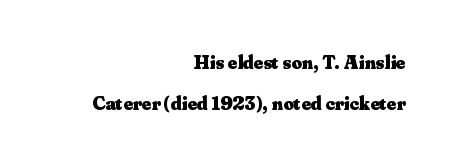
The image shows 20 px bold type, upright; set right-aligned, loose line spacing (2.04x), normal letter spacing, not underlined.
